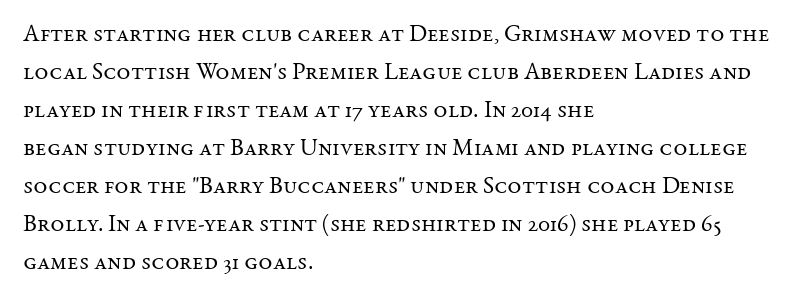
Caption: standard tracking, unaltered. How would I describe the line gaps? Plain and ordinary. Notice how the stems are strictly vertical — no italics here. The typeface has the unassuming heft of standard copy or less. The lines are quadded left.
